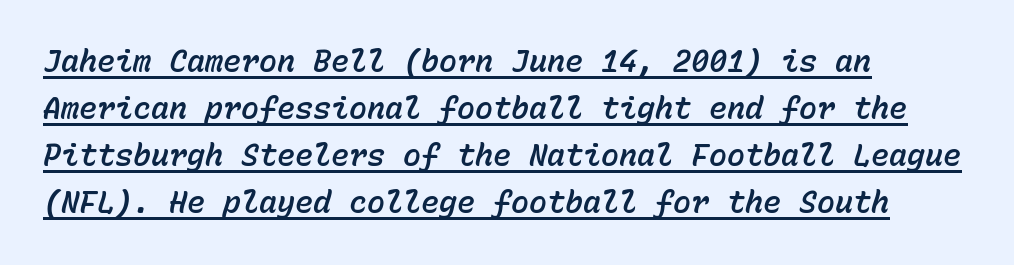
{"italic": "yes", "lean": "right", "slant_degrees": 15, "width": "normal", "stroke_contrast": "low", "x_height": "medium", "monospaced": "yes", "underline": "yes", "align": "left", "line_spacing": "normal", "line_spacing_ratio": 1.57, "letter_spacing": "normal", "letter_spacing_em": 0.0, "glyph_px": 30}
